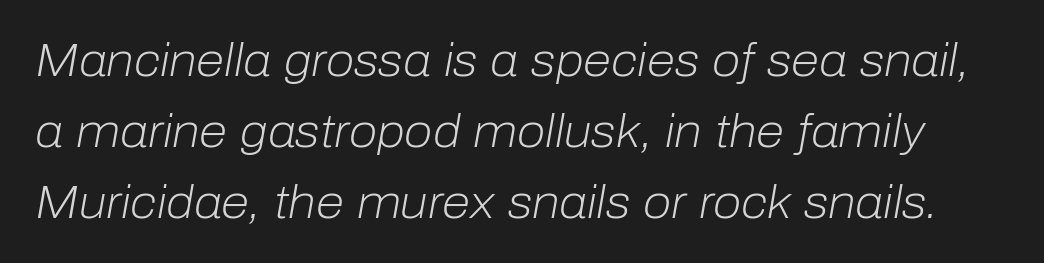
The image shows 46 px light type, italic (leaning right); set normal line spacing (1.54x), normal letter spacing, not underlined; low stroke contrast and a medium x-height.
